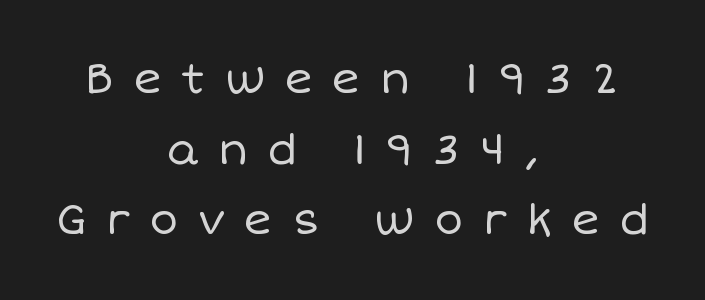
The image shows 43 px regular-weight type, upright; set centered, normal line spacing (1.64x), unusually wide letter spacing (+0.45 em), not underlined; low stroke contrast and a large x-height.
